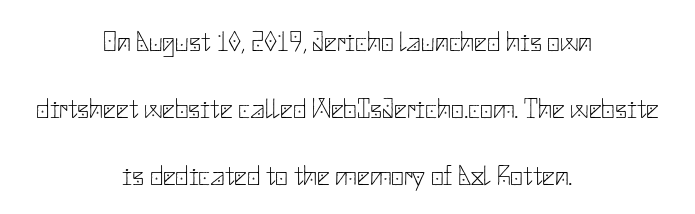
Q: Is the text bold? A: No.
Q: Is the text italic (slanted)? A: No, it is upright.
Q: Is the typeface a serif or a sans-serif typeface? A: Sans-serif.
Q: Is the text underlined? A: No.
Q: How is the paragraph aligned? A: Centered.
Q: Is the spacing between letters normal or unusually wide? A: Normal.
Q: Is the spacing between lines tight, normal or loose? A: Loose.
Q: Width (condensed, normal, or wide)? A: Normal.
Q: Stroke contrast? A: Low.
Q: x-height? A: Small.
